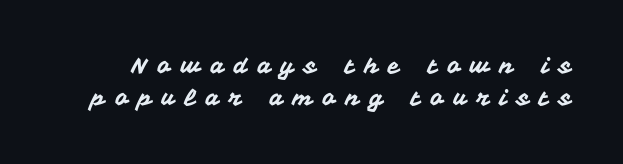
Q: Is the text italic (slanted)? A: Yes.
Q: Is the text underlined? A: No.
Q: Is the spacing between letters normal or unusually wide? A: Unusually wide.
Q: Is the spacing between lines tight, normal or loose? A: Normal.
